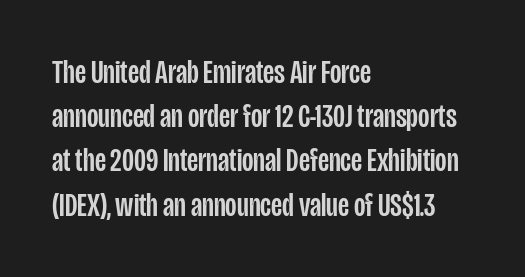
Q: Is the text italic (slanted)? A: No, it is upright.
Q: Is the typeface a serif or a sans-serif typeface? A: Sans-serif.
Q: Is the text underlined? A: No.
Q: How is the paragraph aligned? A: Left-aligned.
Q: Is the spacing between letters normal or unusually wide? A: Normal.
Q: Is the spacing between lines tight, normal or loose? A: Normal.
Q: Width (condensed, normal, or wide)? A: Condensed.
Q: Stroke contrast? A: Low.
Q: x-height? A: Large.
Q: Monospaced? A: No.
